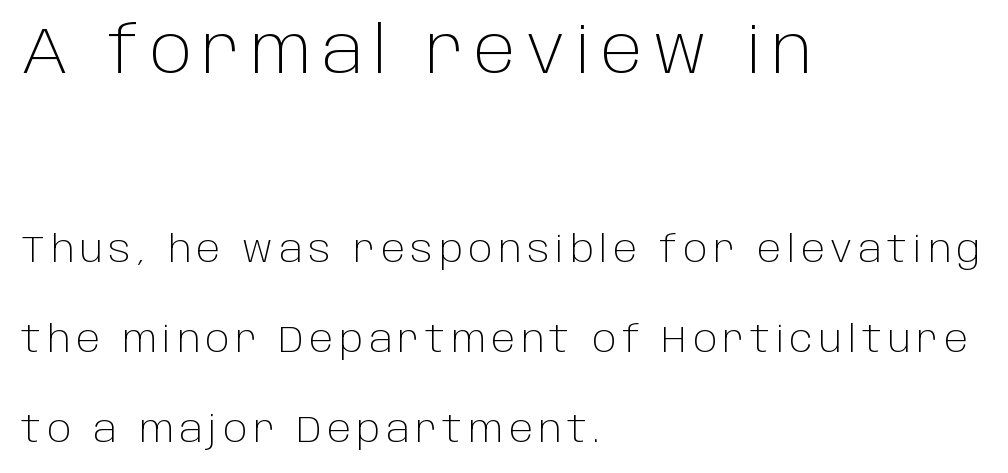
Q: Is the text bold? A: No.
Q: Is the text italic (slanted)? A: No, it is upright.
Q: Is the typeface a serif or a sans-serif typeface? A: Sans-serif.
Q: Is the text underlined? A: No.
Q: How is the paragraph aligned? A: Left-aligned.
Q: Is the spacing between lines tight, normal or loose? A: Loose.
Q: Which block of text is set in a larger size, the first (top) or the second (bottom)? A: The first (top) one.
Q: Width (condensed, normal, or wide)? A: Normal.
Q: Stroke contrast? A: Low.
Q: x-height? A: Large.
Q: Monospaced? A: No.
